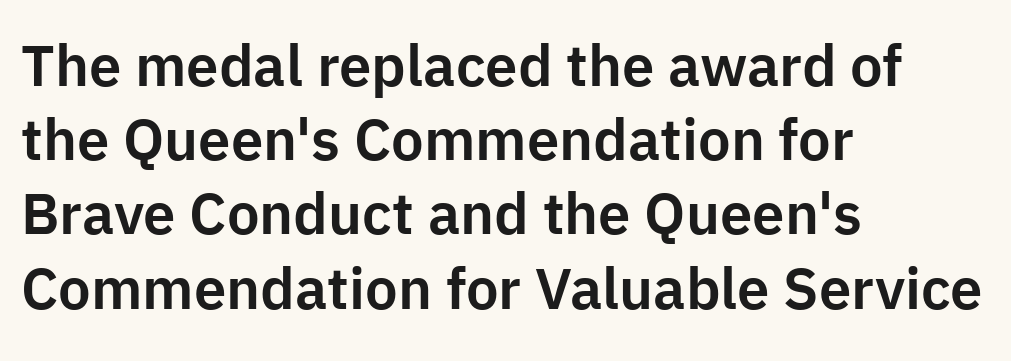
Q: Is the text italic (slanted)? A: No, it is upright.
Q: Is the typeface a serif or a sans-serif typeface? A: Sans-serif.
Q: Is the text underlined? A: No.
Q: How is the paragraph aligned? A: Left-aligned.
Q: Is the spacing between letters normal or unusually wide? A: Normal.
Q: Is the spacing between lines tight, normal or loose? A: Normal.
Q: Width (condensed, normal, or wide)? A: Normal.
Q: Stroke contrast? A: Low.
Q: x-height? A: Medium.
Q: Monospaced? A: No.
